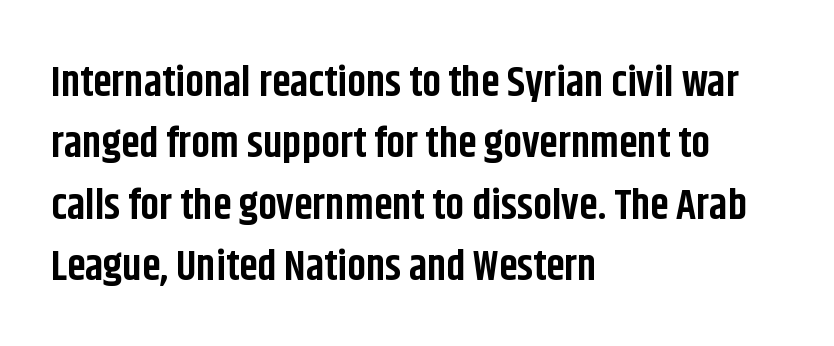
Think of a printed novel: that variable character pitch is what you see here. Plenty of ink on the page — the face is bold. Visually the block forms a straight wall on the left and a jagged coastline on the right. The passage shown stacks its lines at a standard gap. You could call the tracking neutral — neither tight nor loose.
